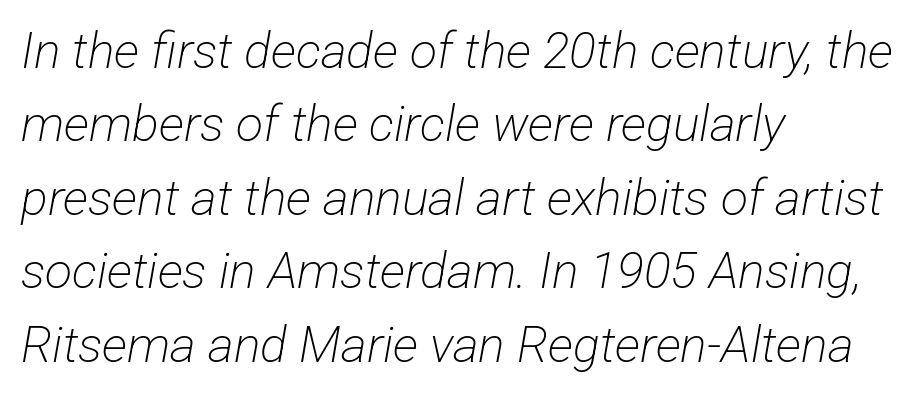
{"serif": "no", "bold": "no", "weight": "light", "width": "condensed", "stroke_contrast": "low", "x_height": "medium", "monospaced": "no", "underline": "no", "align": "left", "line_spacing": "normal", "line_spacing_ratio": 1.47, "letter_spacing": "normal", "letter_spacing_em": 0.0, "glyph_px": 50}
